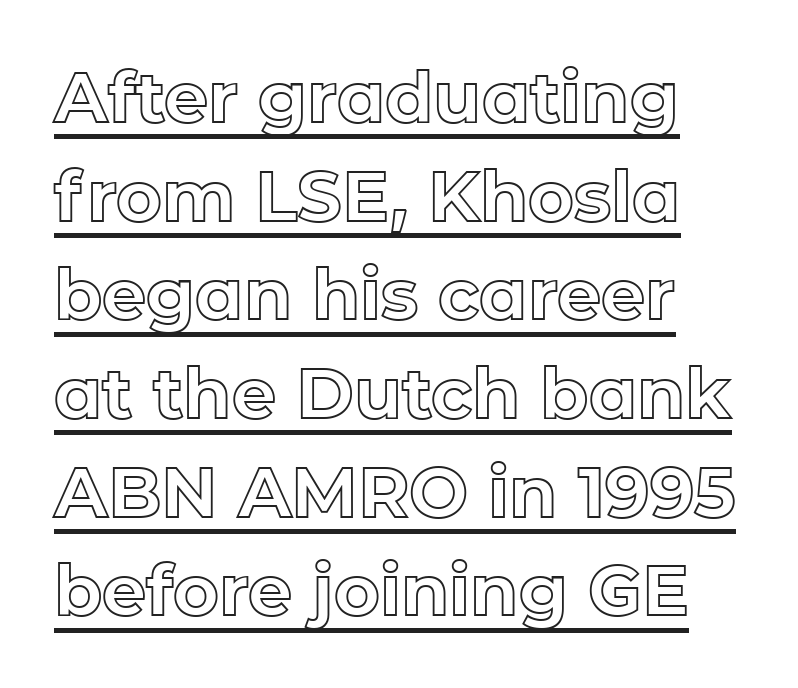
Varying glyph widths throughout — classic text-font behaviour. Every character sits straight up, as roman type does. Is there an underline? Yes — a line sits under the letters. The type is set solid horizontally, with unmodified tracking. Regarding leading, the lines here are spaced in the standard way.
